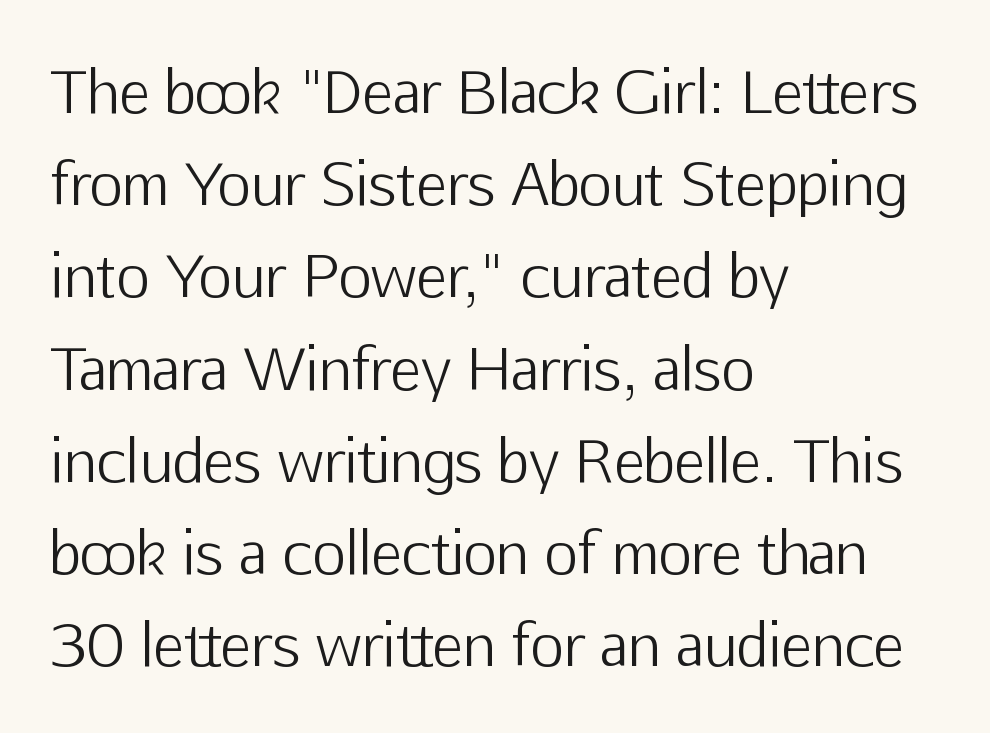
Q: Is the text bold? A: No.
Q: Is the text italic (slanted)? A: No, it is upright.
Q: Is the typeface a serif or a sans-serif typeface? A: Sans-serif.
Q: Is the text underlined? A: No.
Q: How is the paragraph aligned? A: Left-aligned.
Q: Is the spacing between letters normal or unusually wide? A: Normal.
Q: Is the spacing between lines tight, normal or loose? A: Normal.
Q: Width (condensed, normal, or wide)? A: Normal.
Q: Stroke contrast? A: Low.
Q: x-height? A: Medium.
Q: Monospaced? A: No.
